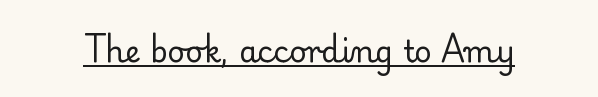
The image shows 30 px regular-weight serif type, upright; set normal letter spacing, underlined; low stroke contrast and a small x-height.
